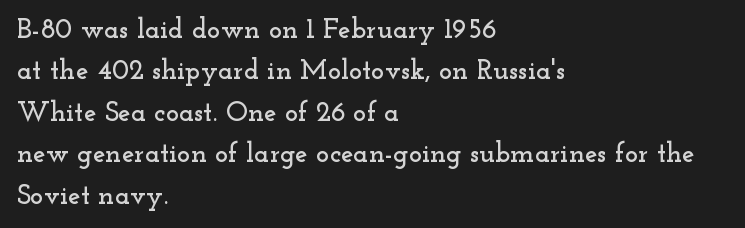
{"serif": "yes", "italic": "no", "width": "wide", "stroke_contrast": "low", "x_height": "small", "monospaced": "no", "underline": "no", "align": "left", "line_spacing": "normal", "line_spacing_ratio": 1.48, "letter_spacing": "normal", "letter_spacing_em": 0.0, "glyph_px": 28}
